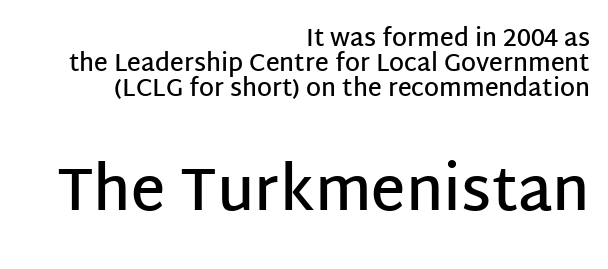
Q: Is the text bold? A: Semi-bold.
Q: Is the text italic (slanted)? A: No, it is upright.
Q: Is the typeface a serif or a sans-serif typeface? A: Sans-serif.
Q: Is the text underlined? A: No.
Q: How is the paragraph aligned? A: Right-aligned.
Q: Is the spacing between letters normal or unusually wide? A: Normal.
Q: Is the spacing between lines tight, normal or loose? A: Tight.
Q: Which block of text is set in a larger size, the first (top) or the second (bottom)? A: The second (bottom) one.
Q: Width (condensed, normal, or wide)? A: Normal.
Q: Stroke contrast? A: Low.
Q: x-height? A: Large.
Q: Monospaced? A: No.
